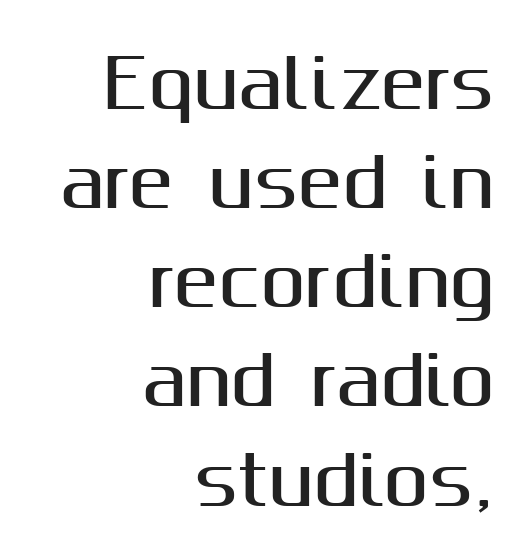
Nothing sits at the stroke ends, so this counts as sans-serif. Italic: no, the glyphs are upright roman. Letter spacing: default. Caption: multi-line text, flush right, ragged left.
